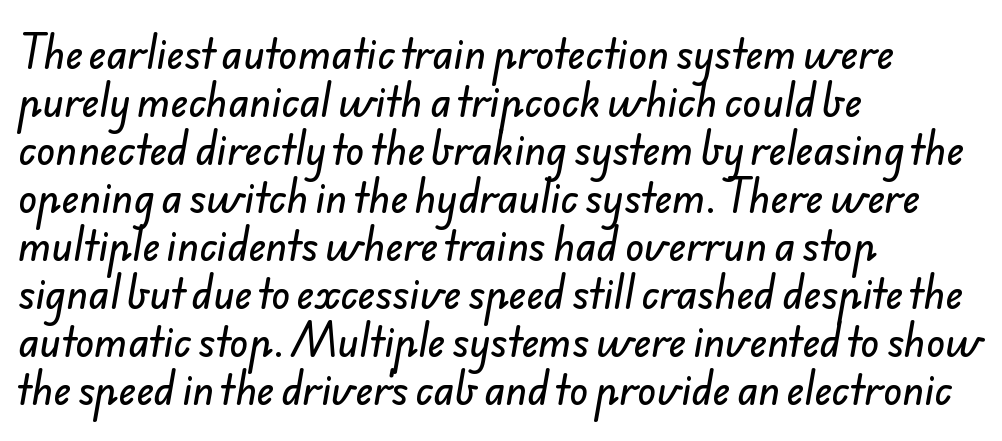
{"serif": "no", "width": "normal", "stroke_contrast": "low", "x_height": "small", "monospaced": "no", "underline": "no", "align": "left", "line_spacing_ratio": 1.23, "letter_spacing": "normal", "letter_spacing_em": 0.0, "glyph_px": 39}
